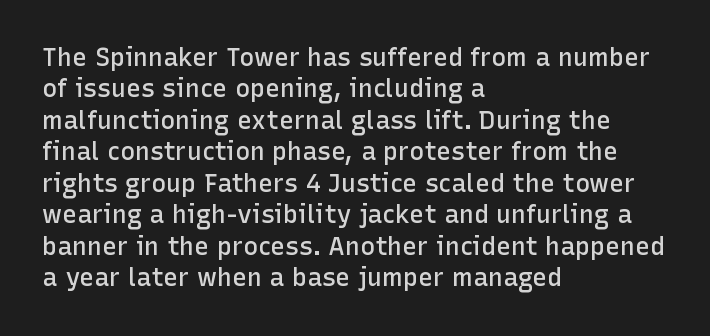
The image shows 25 px text type, upright; set left-aligned, normal line spacing (1.26x), normal letter spacing, not underlined.
